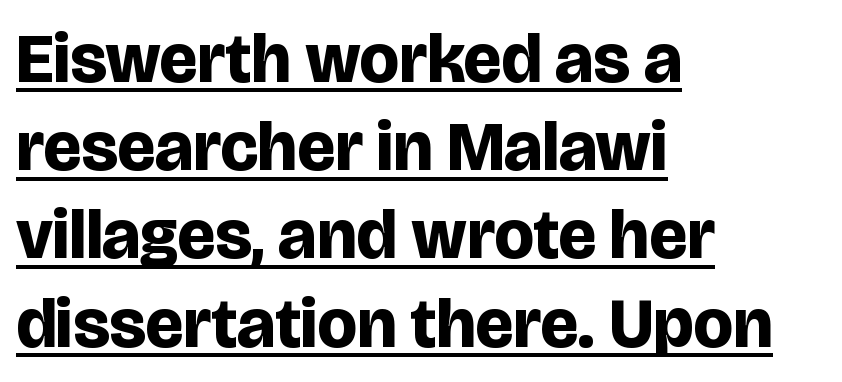
Q: Is the text bold? A: Yes.
Q: Is the text italic (slanted)? A: No, it is upright.
Q: Is the typeface a serif or a sans-serif typeface? A: Sans-serif.
Q: Is the text underlined? A: Yes.
Q: How is the paragraph aligned? A: Left-aligned.
Q: Is the spacing between letters normal or unusually wide? A: Normal.
Q: Is the spacing between lines tight, normal or loose? A: Normal.
Q: Width (condensed, normal, or wide)? A: Normal.
Q: Stroke contrast? A: Low.
Q: x-height? A: Large.
Q: Monospaced? A: No.
